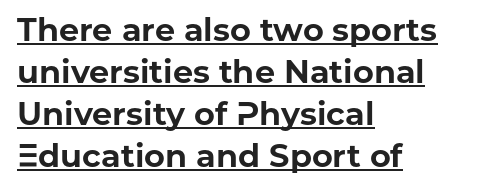
{"serif": "no", "italic": "no", "bold": "yes", "weight": "bold", "width": "normal", "stroke_contrast": "low", "x_height": "medium", "monospaced": "no", "underline": "yes", "align": "left", "line_spacing": "normal", "line_spacing_ratio": 1.31, "letter_spacing": "normal", "letter_spacing_em": 0.0, "glyph_px": 32}
